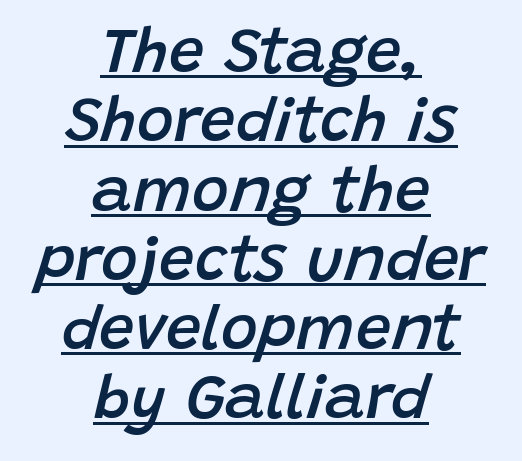
{"italic": "yes", "lean": "right", "slant_degrees": 15, "bold": "semi", "weight": "semibold", "width": "normal", "stroke_contrast": "low", "x_height": "large", "monospaced": "no", "underline": "yes", "align": "center", "line_spacing": "tight", "line_spacing_ratio": 1.1, "letter_spacing": "normal", "letter_spacing_em": 0.0, "glyph_px": 63}
